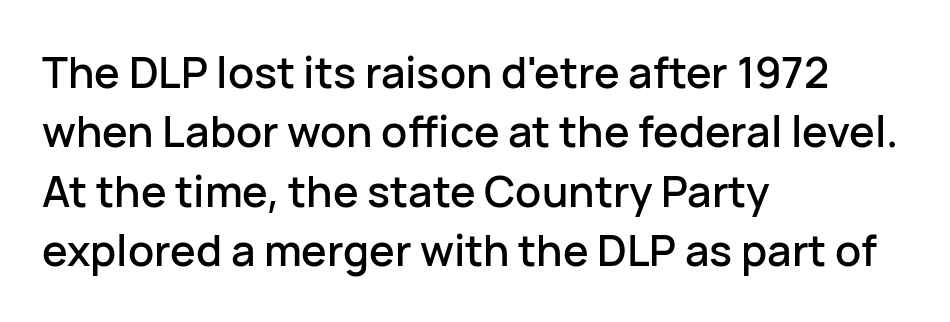
{"serif": "no", "italic": "no", "width": "normal", "stroke_contrast": "low", "x_height": "medium", "monospaced": "no", "underline": "no", "align": "left", "line_spacing": "normal", "line_spacing_ratio": 1.38, "letter_spacing": "normal", "letter_spacing_em": 0.0, "glyph_px": 43}
